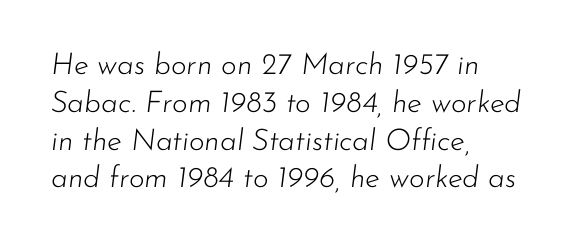
The image shows 30 px light type, italic (leaning right); set left-aligned, normal line spacing (1.26x), normal letter spacing, not underlined; low stroke contrast and a small x-height.
